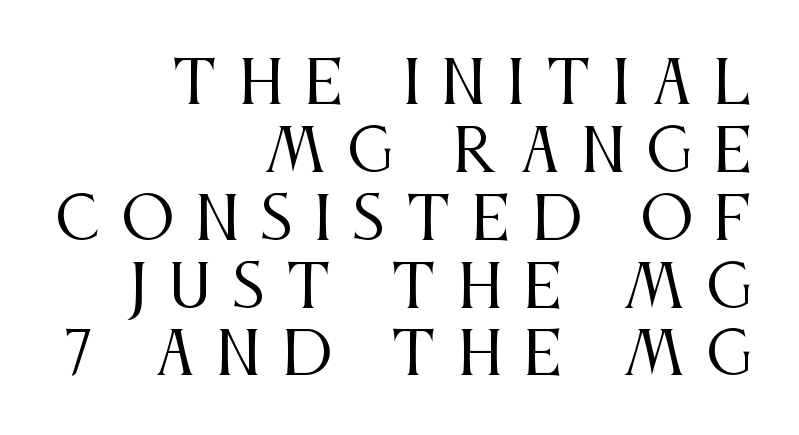
The lines in this sample share a right terminus and differ only in where they begin. The letters advance in unequal steps, a hallmark of proportional type. Beneath every word, the page is bare. In terms of letterspacing, this is a distinctly airy, spread setting. The strokes are not fattened; the text isn't bold.
